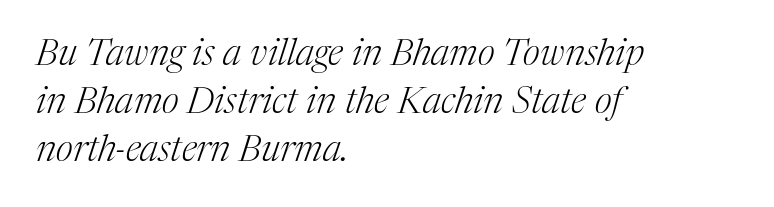
The strokes are not fattened; the text isn't bold. Characters follow at the spacing the type designer built in. Descenders hang freely into open space. Regarding leading, the lines here are spaced in the standard way.
